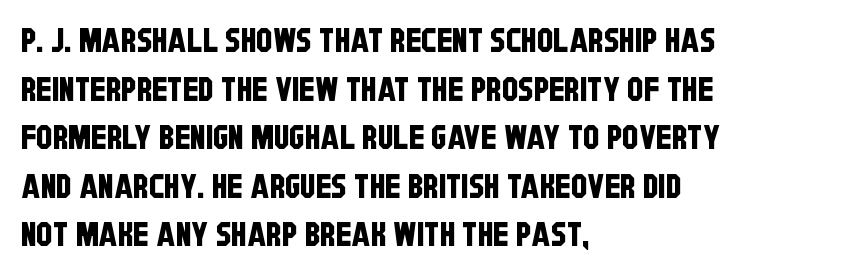
Check under the words: just untouched page. Typeset ragged right — the left edge is the straight one. There is no visible air inserted between adjacent glyphs. Normally led — the rows are evenly, conventionally spaced. The type family on display is of the sans-serif kind. You could not count columns in this text — the font is proportionally spaced.
